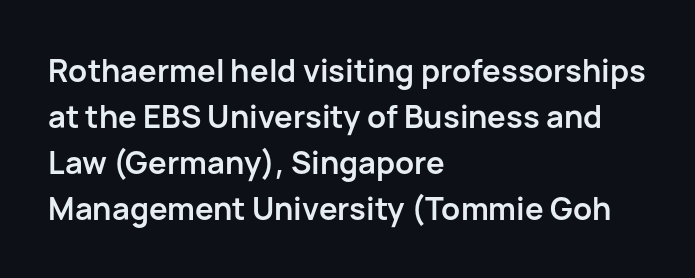
The image shows 31 px semibold sans-serif type, upright; set left-aligned, normal line spacing (1.48x), normal letter spacing, not underlined; low stroke contrast and a medium x-height.
